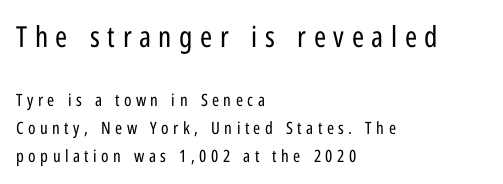
These glyphs show unthickened strokes, regular width or finer. Is the lower block the larger one? No — the upper block carries the bigger type. The type sits square on the baseline with zero lean. The specimen omits any rule beneath the text block's lines.
